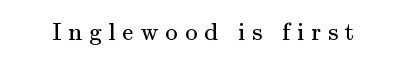
{"italic": "no", "bold": "no", "underline": "no", "letter_spacing": "wide", "letter_spacing_em": 0.28, "glyph_px": 25}
